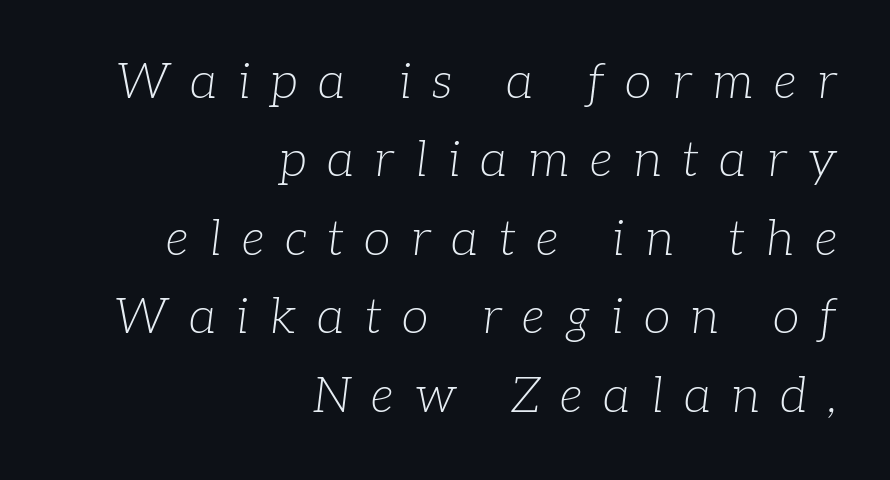
The image shows 49 px light serif type, italic (leaning right); set right-aligned, normal line spacing (1.6x), unusually wide letter spacing (+0.42 em), not underlined; low stroke contrast and a medium x-height.
